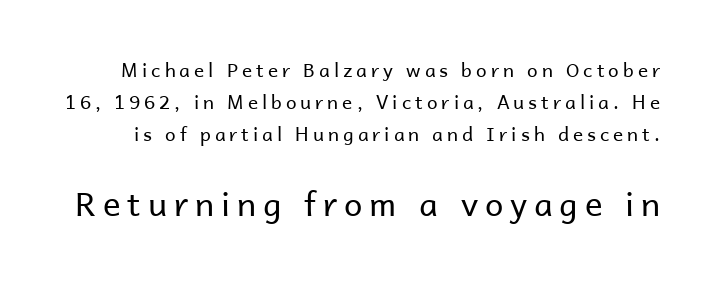
Do the characters align in a grid? No, the font is proportional. Ordinary non-slanted type is in use. The area under the type is left untouched. Words appear elongated and porous because spacing is wide.
